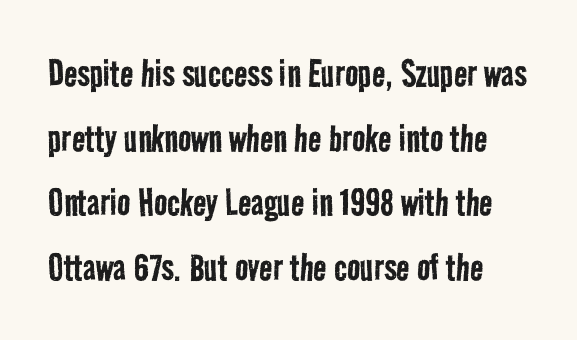
The image shows 44 px regular-weight, condensed sans-serif type; set normal line spacing (1.47x), normal letter spacing, not underlined; low stroke contrast and a medium x-height.
